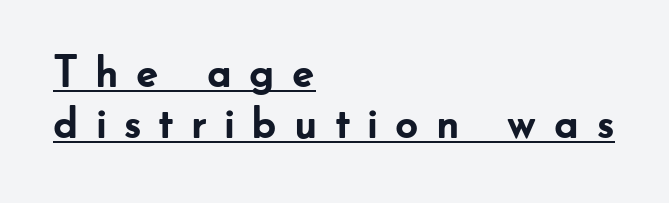
Notice how descenders almost collide with the ascenders below — that's tight leading. A typesetter would call this heavily tracked-out type. Leftover space on each line is placed entirely after the last word. The letters stand straight up with perfectly vertical stems. Proportional: the letters do not fall into vertical columns.
